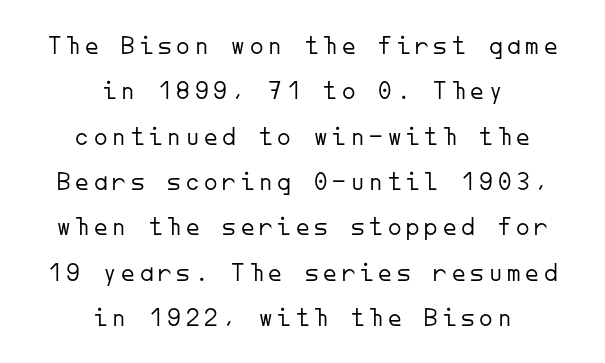
The image shows 27 px text type, upright; set centered, normal line spacing (1.68x), not underlined.
